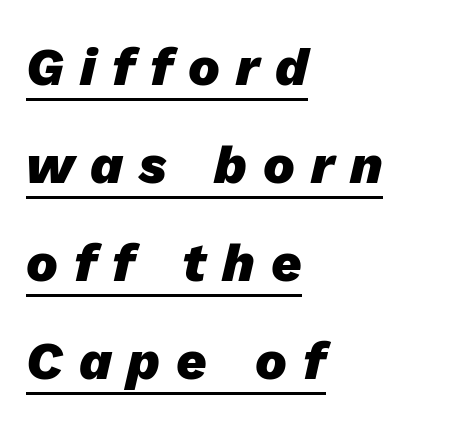
{"italic": "yes", "lean": "right", "slant_degrees": 13, "bold": "yes", "weight": "heavy", "width": "normal", "stroke_contrast": "low", "x_height": "medium", "monospaced": "no", "underline": "yes", "align": "left", "line_spacing_ratio": 1.85, "letter_spacing": "wide", "letter_spacing_em": 0.3, "glyph_px": 53}
